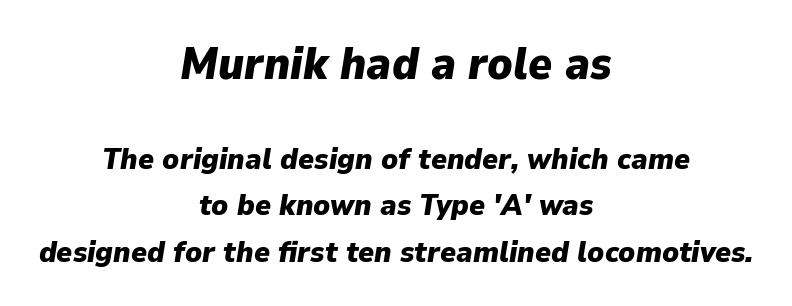
Q: Is the text bold? A: Yes.
Q: Is the text italic (slanted)? A: Yes, it leans right by about 9 degrees.
Q: Is the text underlined? A: No.
Q: How is the paragraph aligned? A: Centered.
Q: Is the spacing between letters normal or unusually wide? A: Normal.
Q: Is the spacing between lines tight, normal or loose? A: Normal.
Q: Which block of text is set in a larger size, the first (top) or the second (bottom)? A: The first (top) one.
Q: Width (condensed, normal, or wide)? A: Normal.
Q: Stroke contrast? A: Low.
Q: x-height? A: Medium.
Q: Monospaced? A: No.
